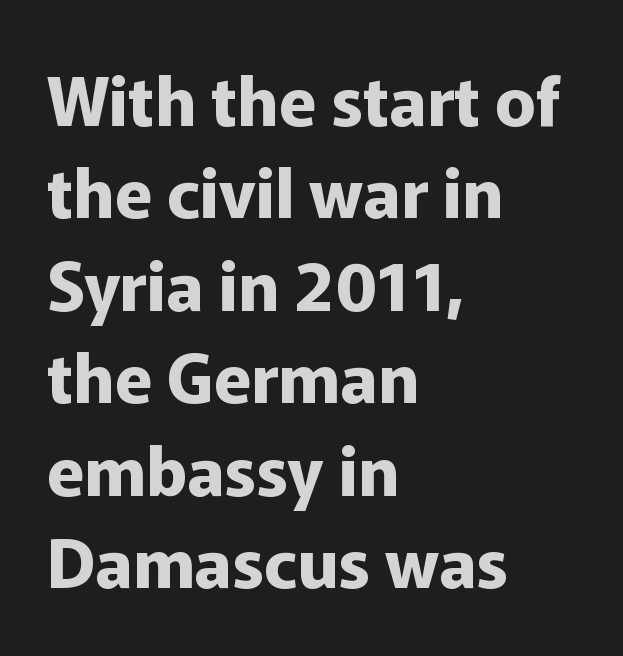
The strip under each line holds only bare page. The passage shown is typeset with a sans-serif family. The face used here is proportionally spaced, like ordinary book or web type. Does extra space separate the letters? No, they use regular spacing. Summary of weight: heavy, a full bold.
